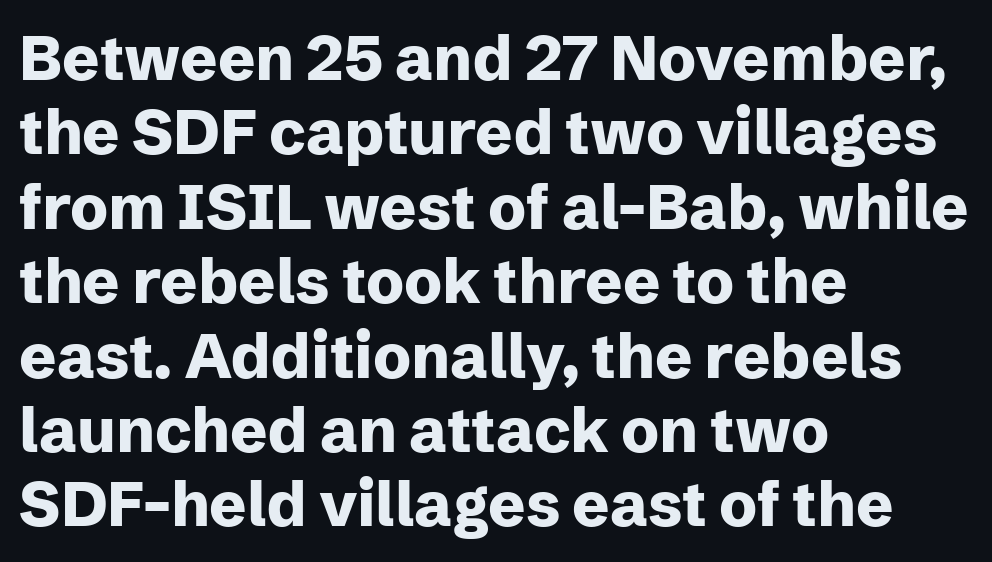
The image shows 62 px heavy sans-serif type, upright; set left-aligned, line spacing 1.2x, normal letter spacing, not underlined; low stroke contrast and a medium x-height.
